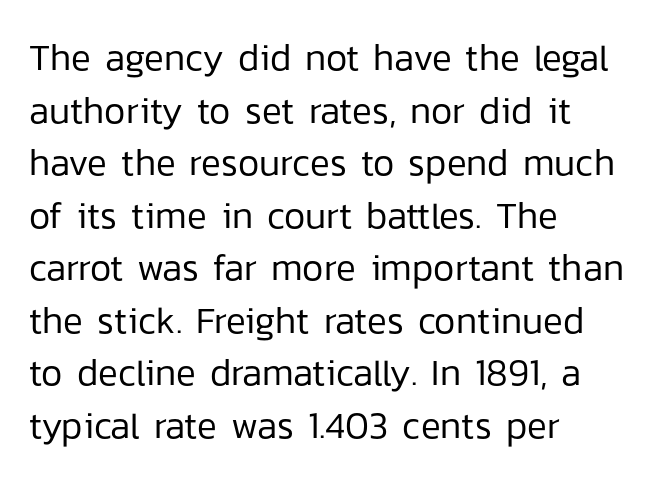
{"serif": "no", "italic": "no", "bold": "no", "weight": "regular", "width": "normal", "stroke_contrast": "low", "x_height": "medium", "monospaced": "no", "underline": "no", "align": "left", "line_spacing": "normal", "line_spacing_ratio": 1.42, "letter_spacing": "normal", "letter_spacing_em": 0.0, "glyph_px": 37}
